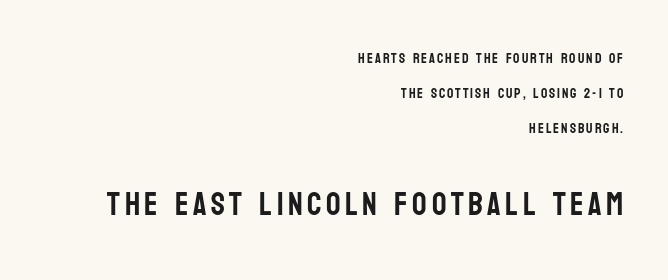
The image shows 32 px condensed sans-serif type, upright; set right-aligned, loose line spacing (2.49x), not underlined; the second (bottom) block is 2.29x larger; low stroke contrast and a large x-height.
